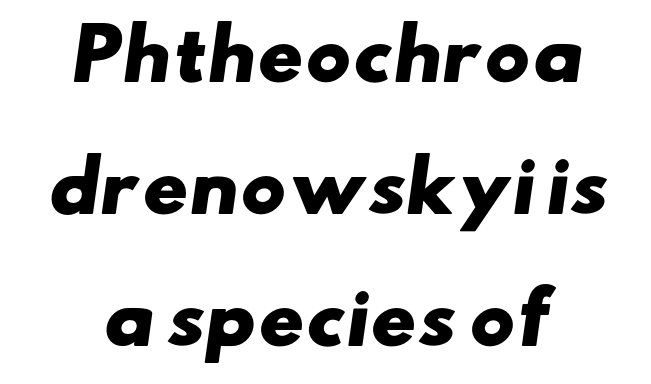
The image shows 69 px heavy, wide sans-serif type; set loose line spacing (1.91x), normal letter spacing, not underlined; low stroke contrast and a small x-height.
